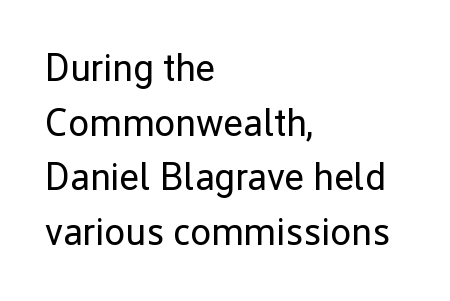
{"serif": "no", "italic": "no", "bold": "no", "weight": "regular", "width": "normal", "stroke_contrast": "low", "x_height": "medium", "monospaced": "no", "underline": "no", "align": "left", "line_spacing": "normal", "line_spacing_ratio": 1.44, "letter_spacing": "normal", "letter_spacing_em": 0.0, "glyph_px": 38}
